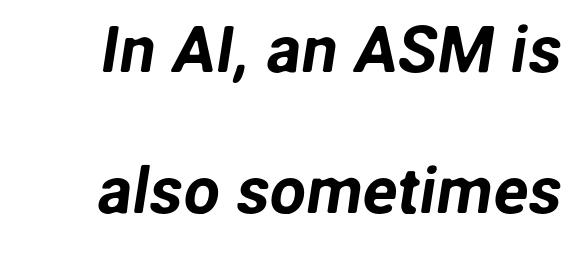
The image shows 65 px sans-serif type; set loose line spacing (2.17x), normal letter spacing, not underlined; low stroke contrast and a medium x-height.
